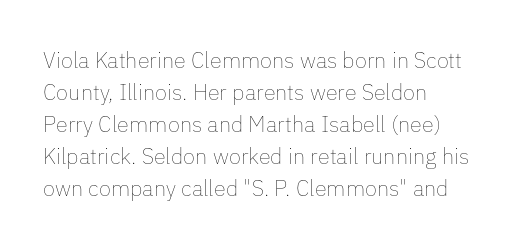
The image shows 22 px text type, upright; set left-aligned, normal line spacing (1.45x), normal letter spacing, not underlined.
